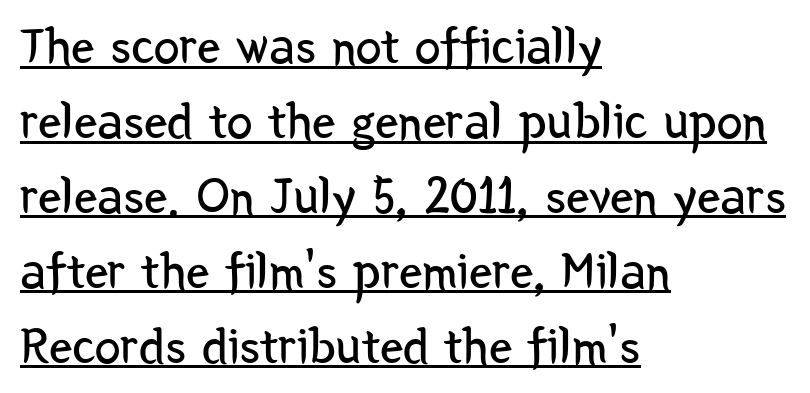
{"serif": "no", "italic": "no", "bold": "no", "weight": "regular", "width": "condensed", "stroke_contrast": "low", "x_height": "medium", "monospaced": "no", "underline": "yes", "align": "left", "line_spacing": "normal", "line_spacing_ratio": 1.44, "letter_spacing": "normal", "letter_spacing_em": 0.0, "glyph_px": 52}
